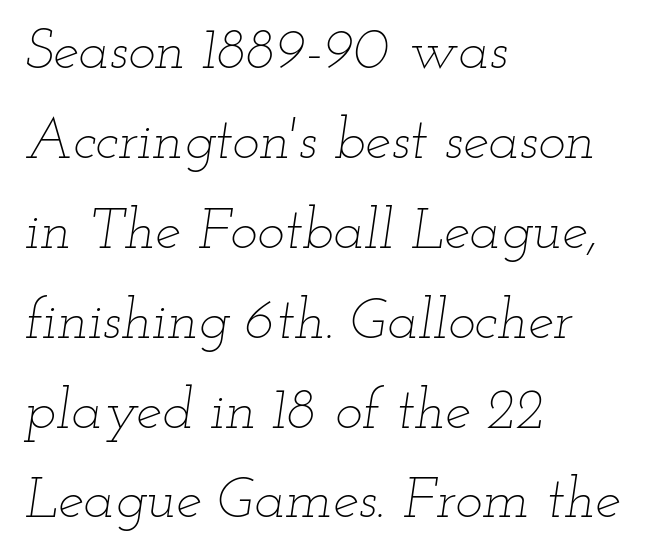
The image shows 58 px thin, wide type, italic (leaning right); set left-aligned, normal line spacing (1.55x), normal letter spacing, not underlined; low stroke contrast and a small x-height.
